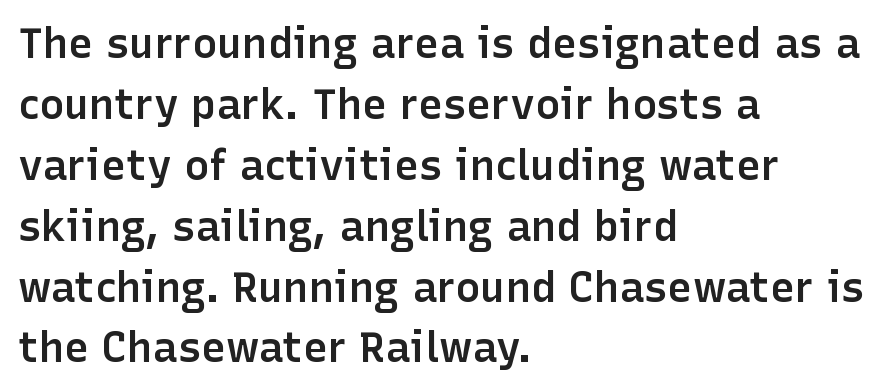
The image shows 42 px semibold sans-serif type, upright; set left-aligned, normal line spacing (1.45x), normal letter spacing, not underlined; low stroke contrast and a medium x-height.
